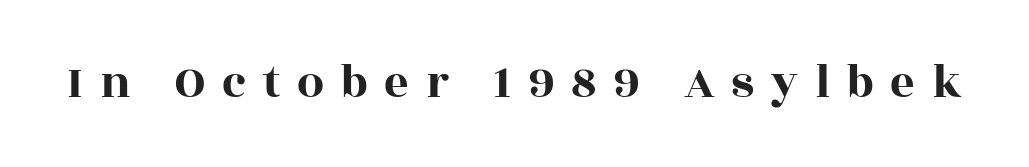
Check the space under the baseline: it is left empty. To sum up the face: it has serifs. The passage shown is typed in a proportional face where columns would drift. Honestly, the letter spacing is so wide it's the main thing you notice. The axis of the letterforms is exactly vertical.
